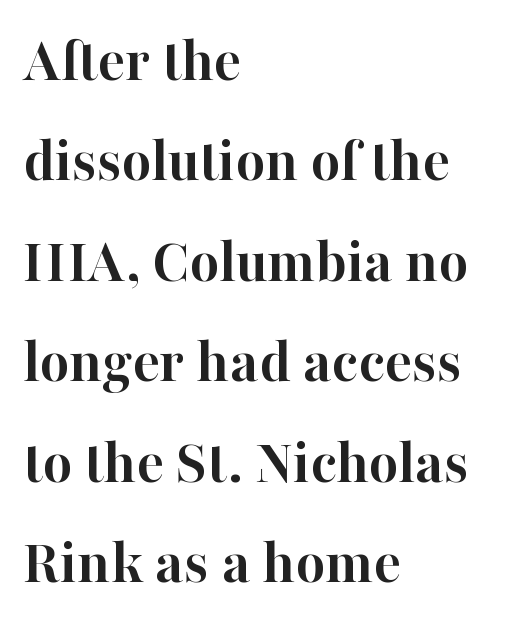
As a designer I'd log this as weight 700, bold. Do the characters align in a grid? No, the font is proportional. Leading matches the norm, producing a regular column. Students, note that the glyphs here touch the page at normal intervals. Plain, unruled lines of type. This is serif lettering, the kind often seen in printed books.
